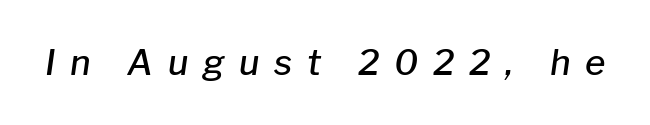
{"italic": "yes", "lean": "right", "slant_degrees": 8, "bold": "semi", "weight": "semibold", "width": "normal", "stroke_contrast": "low", "x_height": "medium", "monospaced": "no", "underline": "no", "letter_spacing": "wide", "letter_spacing_em": 0.42, "glyph_px": 35}
